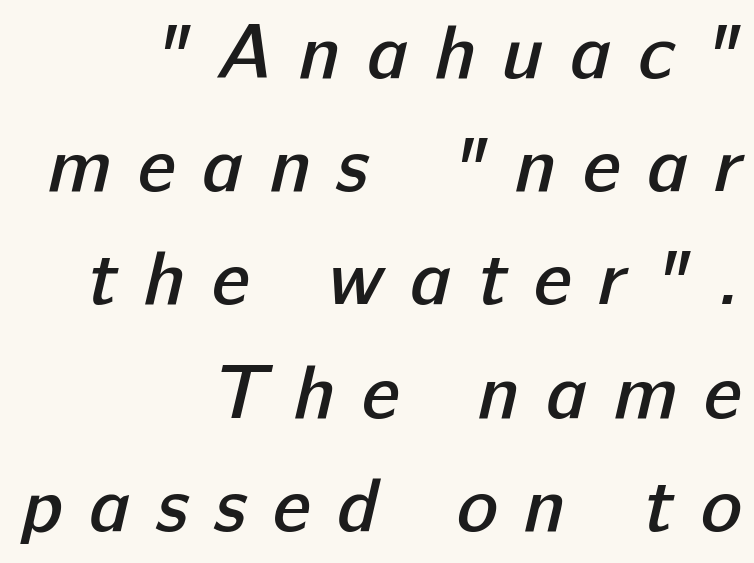
Baseline-to-baseline distance is the conventional proportion of letter height. The text block is weighted toward the right margin, trailing off unevenly leftward. Beneath every word, the page is bare. In terms of letterform style, serifs are entirely absent. Think of a printed novel: that variable character pitch is what you see here. Look at the stroke-to-counter ratio: somewhat heavy, a semibold.
